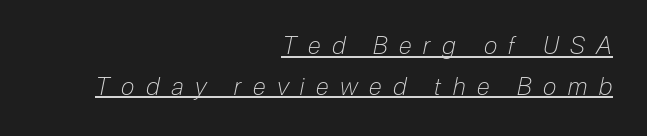
Q: Is the text bold? A: No.
Q: Is the text italic (slanted)? A: Yes, it leans right by about 12 degrees.
Q: Is the text underlined? A: Yes.
Q: How is the paragraph aligned? A: Right-aligned.
Q: Is the spacing between letters normal or unusually wide? A: Unusually wide.
Q: Is the spacing between lines tight, normal or loose? A: Normal.
